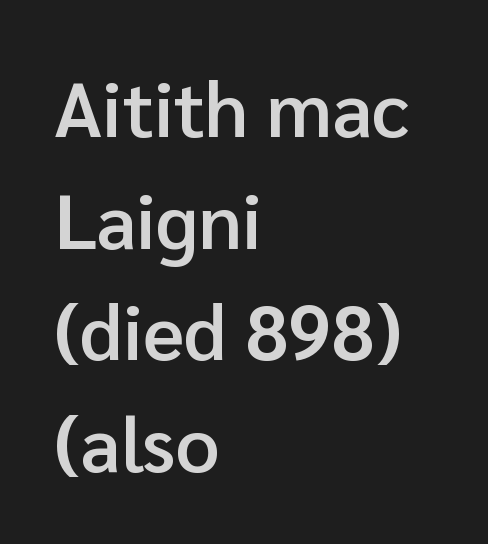
Q: Is the text bold? A: Semi-bold.
Q: Is the text italic (slanted)? A: No, it is upright.
Q: Is the typeface a serif or a sans-serif typeface? A: Sans-serif.
Q: Is the text underlined? A: No.
Q: How is the paragraph aligned? A: Left-aligned.
Q: Is the spacing between letters normal or unusually wide? A: Normal.
Q: Is the spacing between lines tight, normal or loose? A: Normal.
Q: Width (condensed, normal, or wide)? A: Normal.
Q: Stroke contrast? A: Low.
Q: x-height? A: Medium.
Q: Monospaced? A: No.
